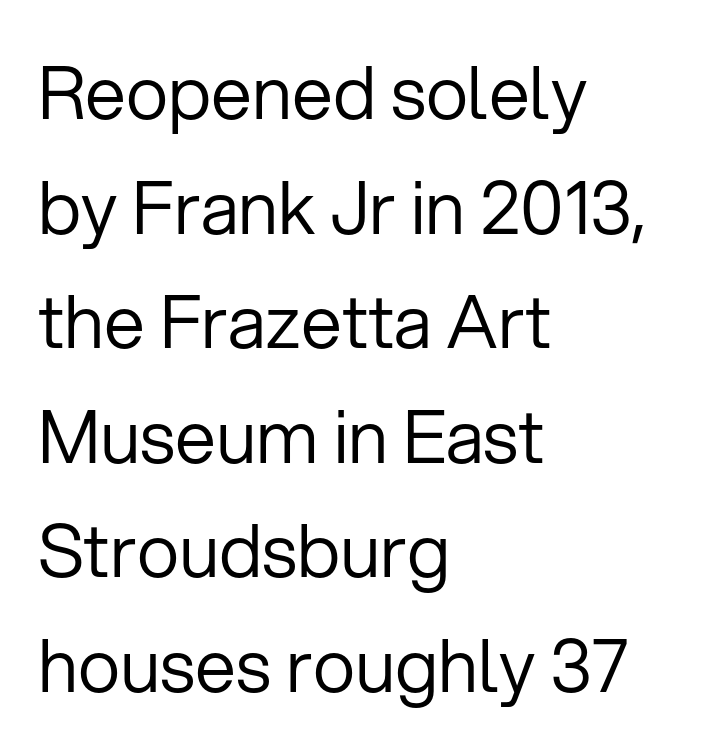
{"serif": "no", "italic": "no", "bold": "no", "weight": "regular", "width": "normal", "stroke_contrast": "low", "x_height": "medium", "monospaced": "no", "underline": "no", "align": "left", "line_spacing": "normal", "line_spacing_ratio": 1.57, "letter_spacing": "normal", "letter_spacing_em": 0.0, "glyph_px": 73}
